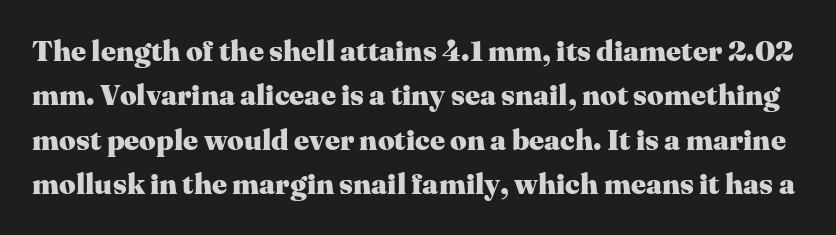
The lettering holds an erect, upright posture throughout. Nothing unusual about the tracking: characters are spaced as the font intends. Note: serifs present on the glyphs. This rendering features lettering with no underline. The characters look thick and weighty, a clear bold.
